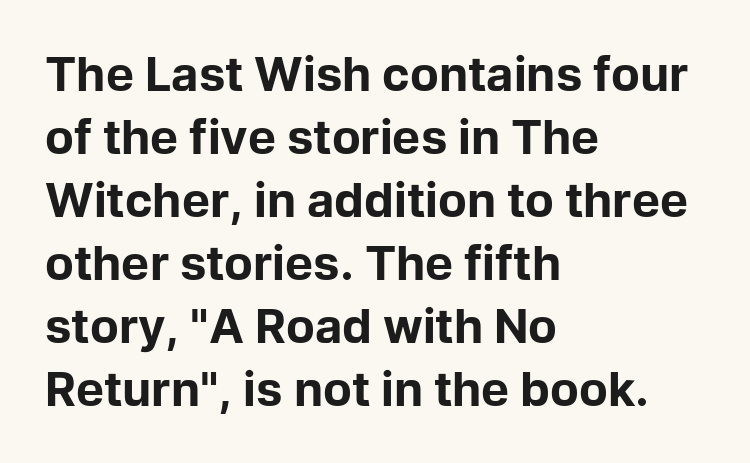
{"serif": "no", "italic": "no", "bold": "yes", "weight": "bold", "width": "normal", "stroke_contrast": "low", "x_height": "medium", "monospaced": "no", "underline": "no", "align": "left", "line_spacing": "normal", "line_spacing_ratio": 1.34, "letter_spacing": "normal", "letter_spacing_em": 0.0, "glyph_px": 47}
